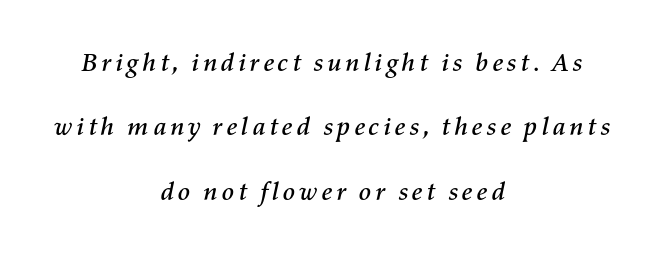
{"italic": "yes", "lean": "right", "slant_degrees": 11, "underline": "no", "align": "center", "line_spacing": "loose", "line_spacing_ratio": 2.48, "glyph_px": 26}
